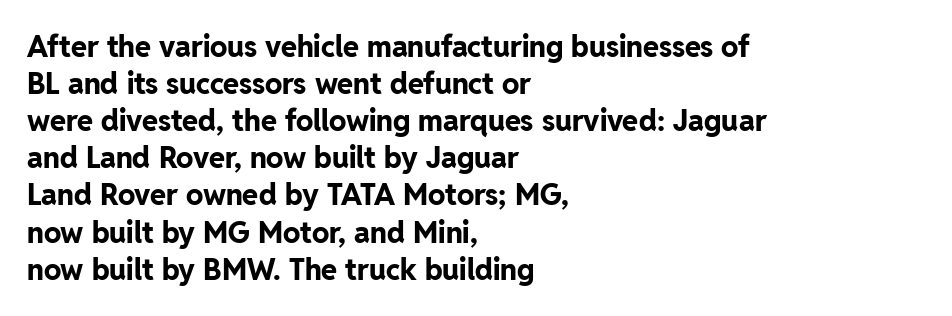
{"serif": "no", "italic": "no", "bold": "yes", "weight": "bold", "width": "normal", "stroke_contrast": "low", "x_height": "medium", "monospaced": "no", "underline": "no", "align": "left", "line_spacing": "normal", "line_spacing_ratio": 1.28, "letter_spacing": "normal", "letter_spacing_em": 0.0, "glyph_px": 29}
